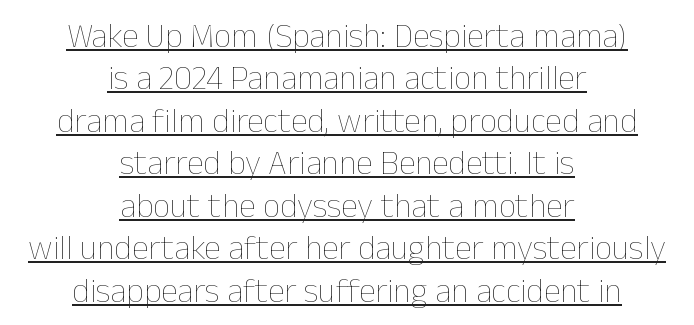
Q: Is the text bold? A: No.
Q: Is the text italic (slanted)? A: No, it is upright.
Q: Is the text underlined? A: Yes.
Q: How is the paragraph aligned? A: Centered.
Q: Is the spacing between letters normal or unusually wide? A: Normal.
Q: Is the spacing between lines tight, normal or loose? A: Normal.
Q: Width (condensed, normal, or wide)? A: Normal.
Q: Stroke contrast? A: Low.
Q: x-height? A: Medium.
Q: Monospaced? A: No.
